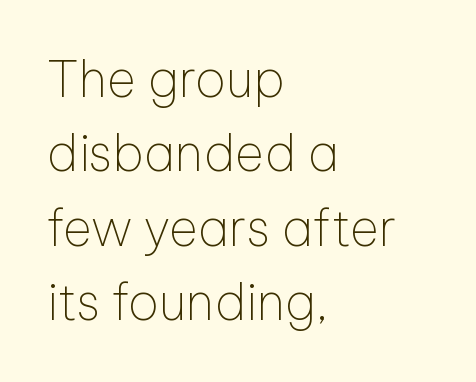
Q: Is the text bold? A: No.
Q: Is the text italic (slanted)? A: No, it is upright.
Q: Is the typeface a serif or a sans-serif typeface? A: Sans-serif.
Q: Is the text underlined? A: No.
Q: How is the paragraph aligned? A: Left-aligned.
Q: Is the spacing between letters normal or unusually wide? A: Normal.
Q: Is the spacing between lines tight, normal or loose? A: Normal.
Q: Width (condensed, normal, or wide)? A: Normal.
Q: Stroke contrast? A: Low.
Q: x-height? A: Medium.
Q: Monospaced? A: No.
